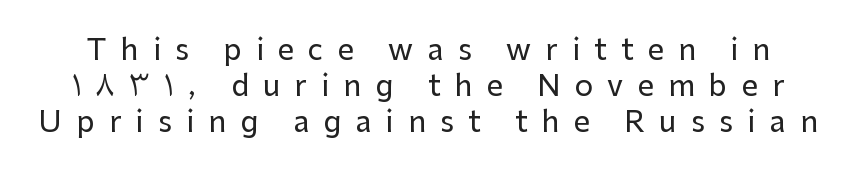
Q: Is the text italic (slanted)? A: No, it is upright.
Q: Is the typeface a serif or a sans-serif typeface? A: Sans-serif.
Q: Is the text underlined? A: No.
Q: Is the spacing between letters normal or unusually wide? A: Unusually wide.
Q: Width (condensed, normal, or wide)? A: Normal.
Q: Stroke contrast? A: Low.
Q: x-height? A: Medium.
Q: Monospaced? A: No.
